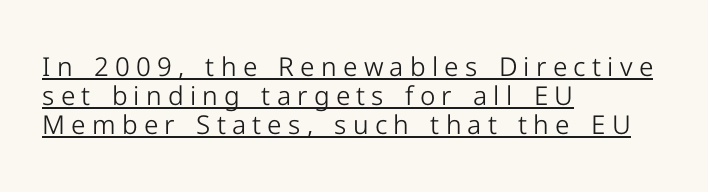
What stands out about the letter spacing? Its width — letters are far apart. Check the space under the baseline: a stroke is drawn there. Does the copy run flush right? No — it runs flush left. One glance says dense: line gaps are narrower than usual.
